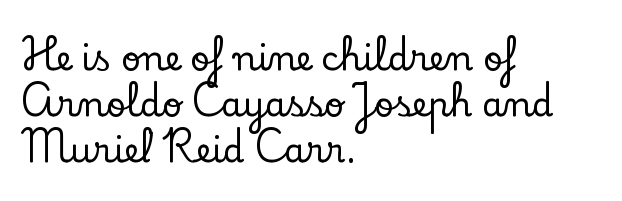
This is serif lettering, the kind often seen in printed books. How are the letters spaced? Ordinarily, with no added tracking. Character widths vary here, with narrow letters taking less room than wide ones. The rows are spaced the way most documents space them.
